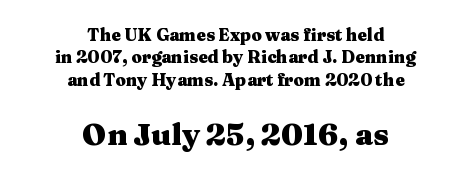
Which margin do the lines hug? Neither — every line sits in the middle. Thick stems and heavy bowls — unmistakably bold. No extra tracking has been applied to these lines. These lines are composed in type with serifs. A student would notice the bottom passage is typeset larger than what precedes it.
